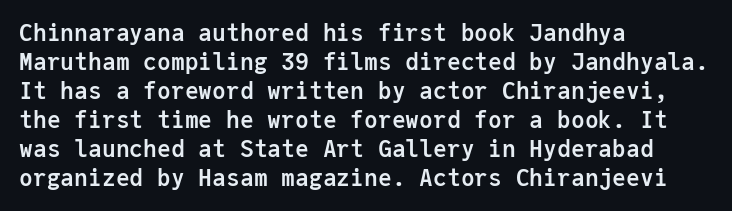
{"italic": "no", "bold": "yes", "underline": "no", "align": "left", "line_spacing": "normal", "line_spacing_ratio": 1.26, "letter_spacing": "normal", "letter_spacing_em": 0.0, "glyph_px": 23}
